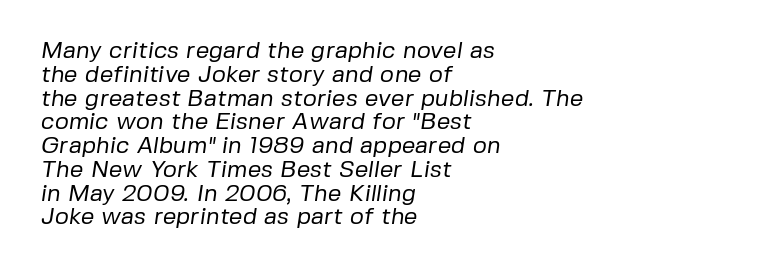
Reading down the column, the eye jumps only a short way to each next line. Clear beneath every line of the passage. Words appear dense and cohesive because spacing is normal. The paragraph has a hard left edge and a soft right edge.
